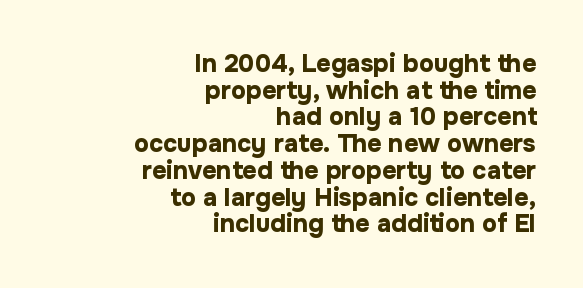
The image shows 25 px bold type, upright; set right-aligned, tight line spacing (1.07x), normal letter spacing, not underlined.
